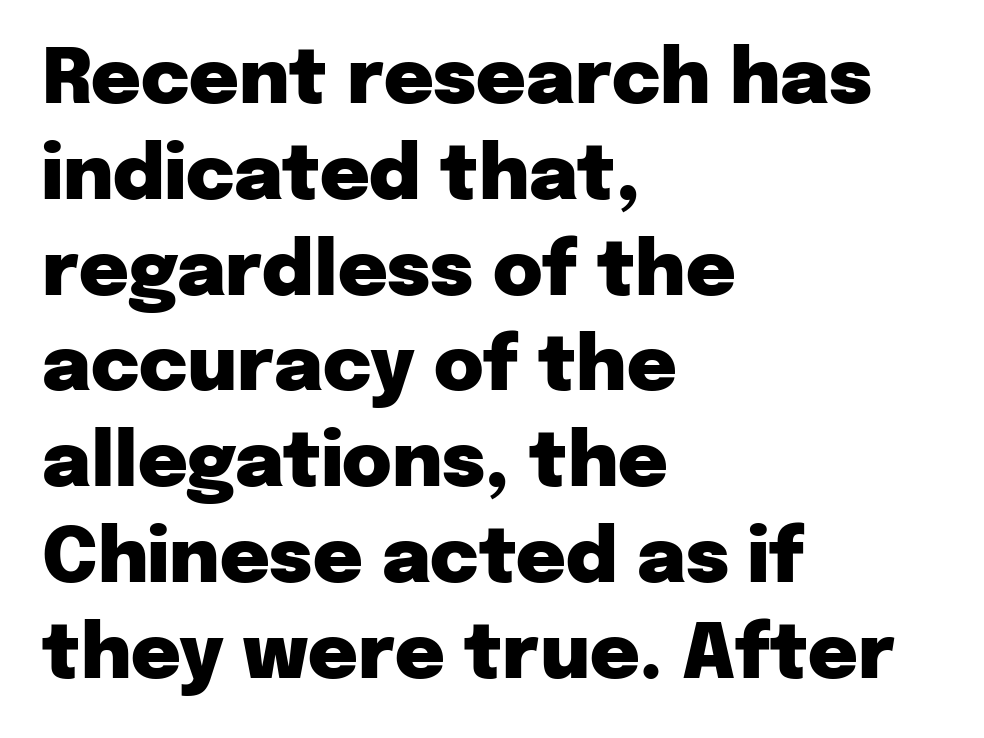
The image shows 76 px heavy sans-serif type, upright; set left-aligned, normal line spacing (1.26x), normal letter spacing, not underlined; low stroke contrast and a medium x-height.
